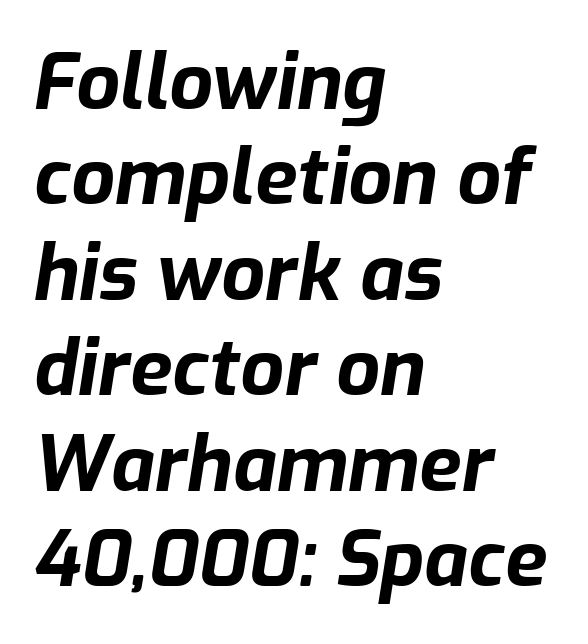
The image shows 77 px bold type, italic (leaning right); set left-aligned, line spacing 1.24x, normal letter spacing, not underlined; low stroke contrast and a medium x-height.
